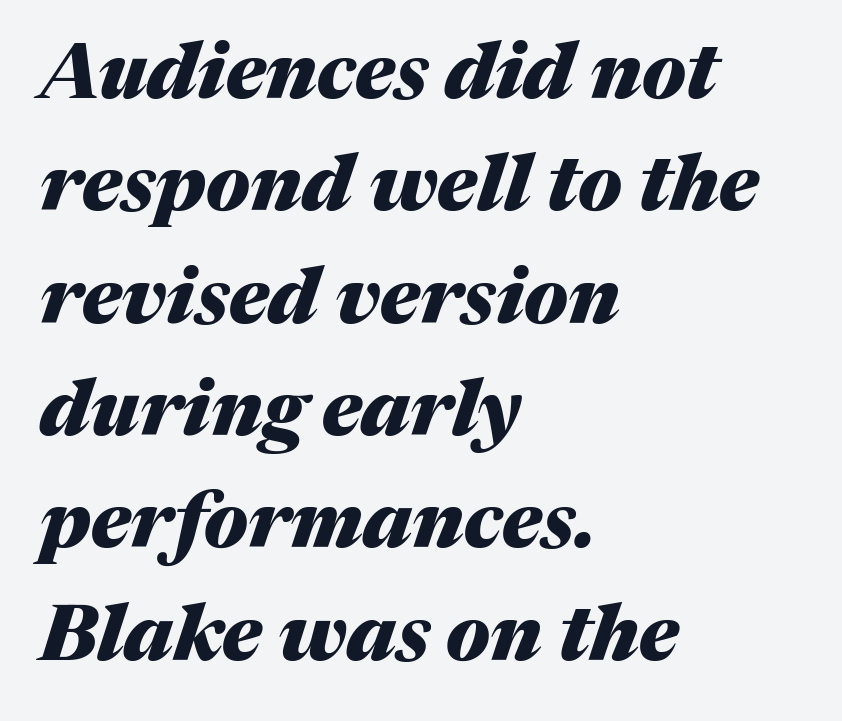
The image shows 78 px heavy type, italic (leaning right); set left-aligned, normal line spacing (1.44x), normal letter spacing, not underlined; medium stroke contrast and a medium x-height.
